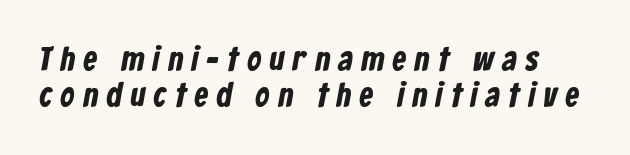
Q: Is the text bold? A: Yes.
Q: Is the typeface a serif or a sans-serif typeface? A: Sans-serif.
Q: Is the text underlined? A: No.
Q: Is the spacing between letters normal or unusually wide? A: Unusually wide.
Q: Is the spacing between lines tight, normal or loose? A: Tight.
Q: Width (condensed, normal, or wide)? A: Condensed.
Q: Stroke contrast? A: Low.
Q: x-height? A: Medium.
Q: Monospaced? A: No.
